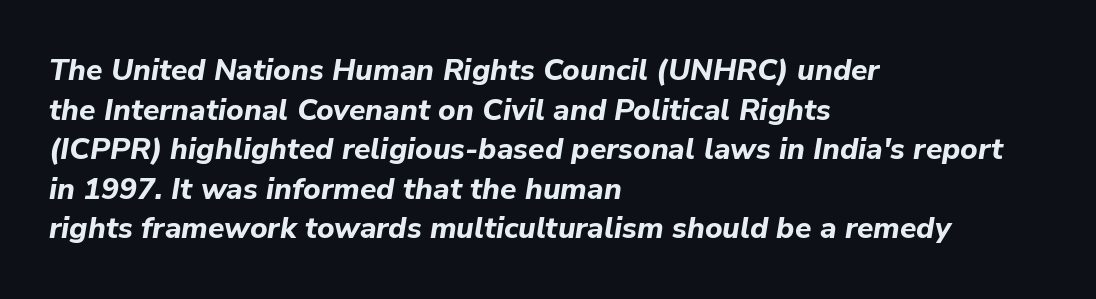
{"italic": "yes", "lean": "right", "slant_degrees": 9, "bold": "yes", "weight": "bold", "width": "normal", "stroke_contrast": "low", "x_height": "medium", "monospaced": "no", "underline": "no", "align": "left", "line_spacing": "normal", "line_spacing_ratio": 1.32, "letter_spacing": "normal", "letter_spacing_em": 0.0, "glyph_px": 30}
